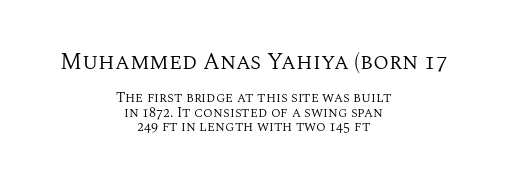
{"italic": "no", "bold": "no", "underline": "no", "align": "center", "line_spacing": "tight", "line_spacing_ratio": 1.06, "letter_spacing": "normal", "letter_spacing_em": 0.0, "larger_block": "first", "size_ratio": 1.64, "glyph_px": 23}
